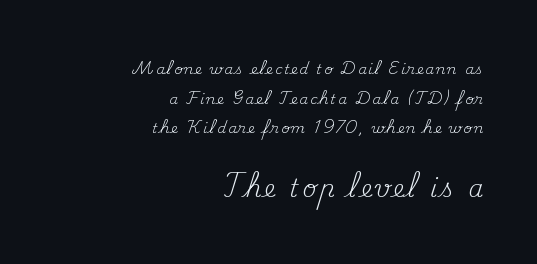
No extra ink here — the face is not bold. The passage shown is not underscored anywhere. Scale increases going downward across the two blocks. This rendering uses right alignment, leaving the left contour irregular.
